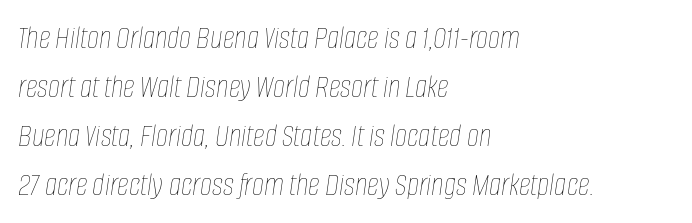
Q: Is the text bold? A: No.
Q: Is the text italic (slanted)? A: Yes, it leans right by about 8 degrees.
Q: Is the text underlined? A: No.
Q: How is the paragraph aligned? A: Left-aligned.
Q: Is the spacing between letters normal or unusually wide? A: Normal.
Q: Is the spacing between lines tight, normal or loose? A: Normal.
Q: Width (condensed, normal, or wide)? A: Condensed.
Q: Stroke contrast? A: Low.
Q: x-height? A: Large.
Q: Monospaced? A: No.
